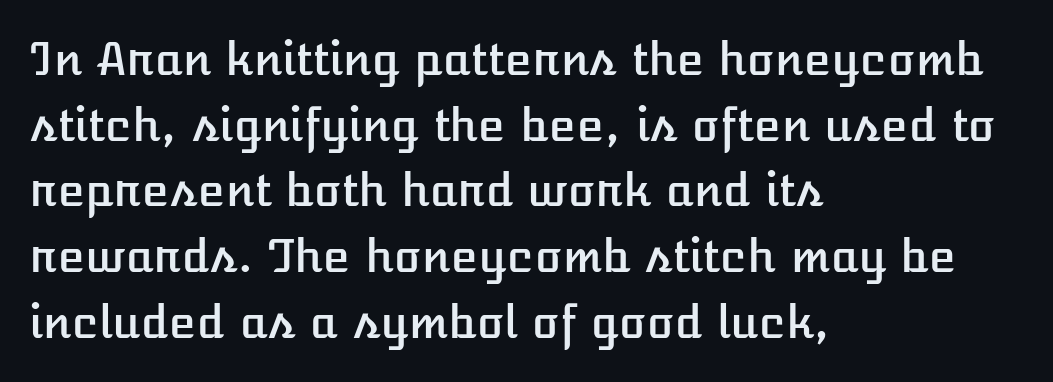
The image shows 45 px text type, upright; set left-aligned, normal line spacing (1.46x), normal letter spacing, not underlined; low stroke contrast and a medium x-height.
